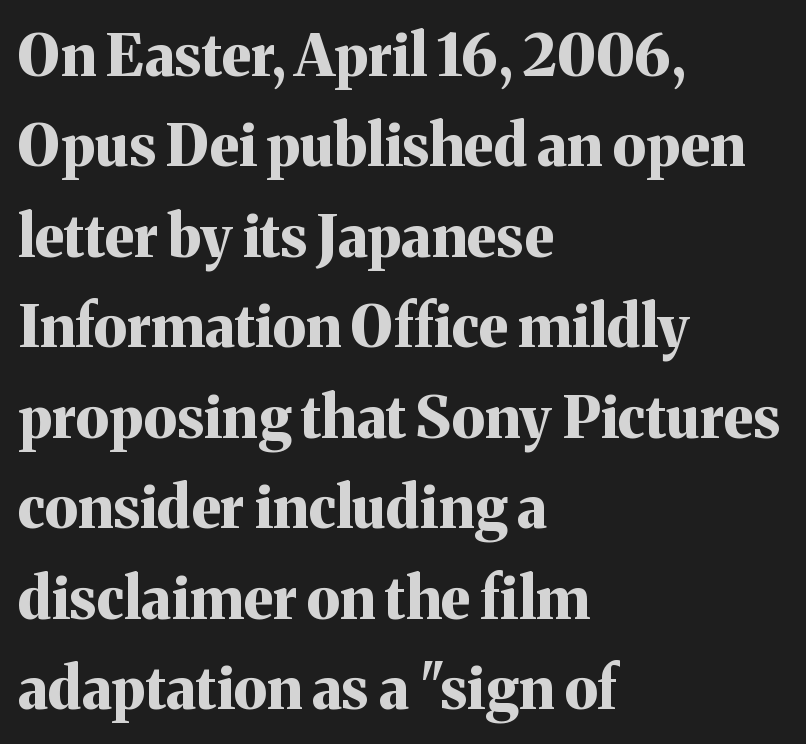
Each letter keeps its own natural width here, so spacing adapts to shape. The block of text has a typical density, with ordinary space between rows. Each word holds together tightly as a unit, with standard inter-letter gaps. Its strokes are broad and dark, the hallmark of bold type.
